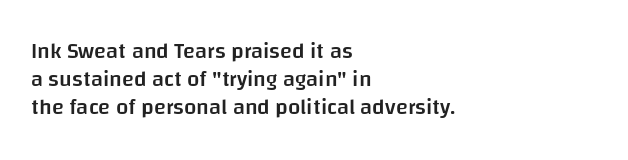
Quick note: underline off. Left-aligned paragraph, ragged on the right. Nope, not italic — everything's standing straight. The line texture is even and compact thanks to regular tracking. Successive baselines arrive at the customary interval. Firm but not heavy-handed strokes: this text is semibold.
